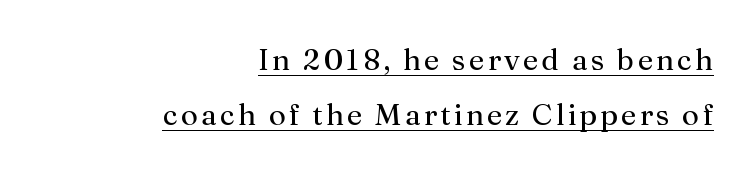
The image shows 30 px regular-weight serif type, upright; set right-aligned, line spacing 1.82x, underlined; medium stroke contrast and a medium x-height.
